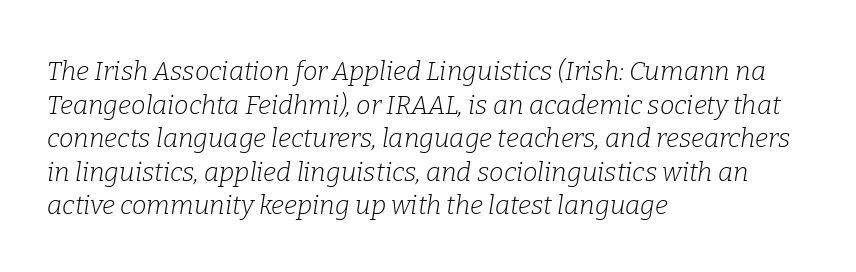
Q: Is the text bold? A: No.
Q: Is the text italic (slanted)? A: Yes, it leans right by about 9 degrees.
Q: Is the text underlined? A: No.
Q: How is the paragraph aligned? A: Left-aligned.
Q: Is the spacing between letters normal or unusually wide? A: Normal.
Q: Is the spacing between lines tight, normal or loose? A: Normal.
